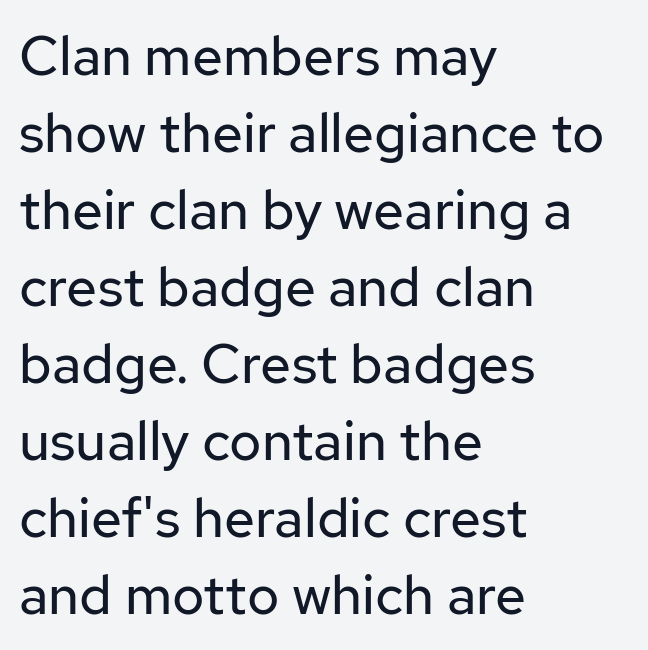
Has an underline been added? It has not. Do the characters align in a grid? No, the font is proportional. The font sits on the lighter half of the weight spectrum, regular included. Line starts are locked; line ends wander. The glyphs in this specimen are sans serif. Students, observe: this is what conventionally led text looks like.
